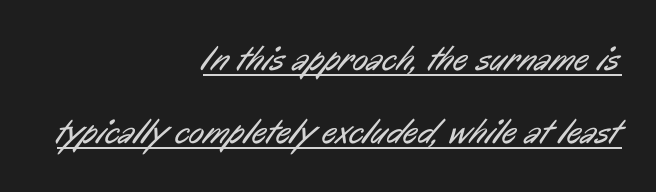
Look at the tracking — it's just the regular setting, nothing added. Look at the bottom of the vertical strokes: they stop flat, with no serifs. Leftover space on each line is placed entirely before the opening word. Students, observe the line beneath the letters — that is underlining. The font sits on the lighter half of the weight spectrum, regular included. Loosely led — the rows are spread out.
